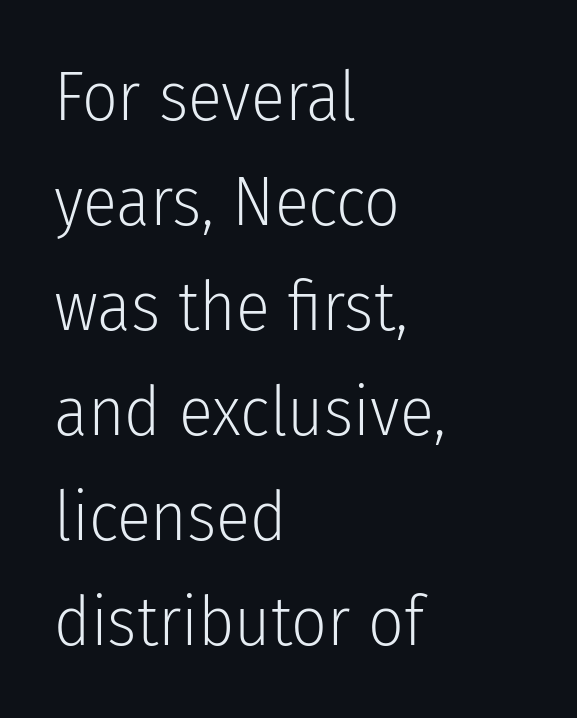
Q: Is the text bold? A: No.
Q: Is the text italic (slanted)? A: No, it is upright.
Q: Is the typeface a serif or a sans-serif typeface? A: Sans-serif.
Q: Is the text underlined? A: No.
Q: How is the paragraph aligned? A: Left-aligned.
Q: Is the spacing between letters normal or unusually wide? A: Normal.
Q: Is the spacing between lines tight, normal or loose? A: Normal.
Q: Width (condensed, normal, or wide)? A: Condensed.
Q: Stroke contrast? A: Low.
Q: x-height? A: Medium.
Q: Monospaced? A: No.
